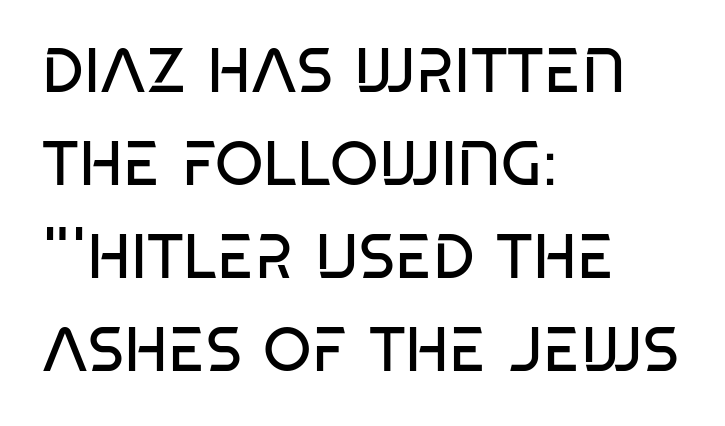
The image shows 62 px regular-weight, condensed sans-serif type; set left-aligned, normal line spacing (1.5x), normal letter spacing, not underlined; low stroke contrast and a large x-height.
